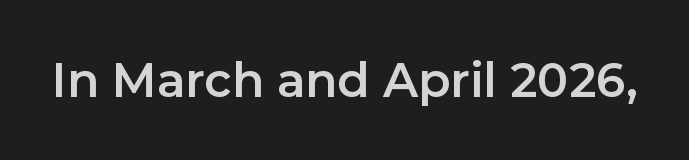
Each letter keeps its own natural width here, so spacing adapts to shape. A typesetter would label this face a sans. Bare-footed words on every line. The passage shown has conventional tracking throughout.
